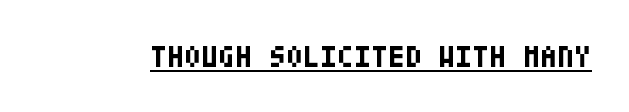
Q: Is the text bold? A: Yes.
Q: Is the text italic (slanted)? A: No, it is upright.
Q: Is the typeface a serif or a sans-serif typeface? A: Sans-serif.
Q: Is the text underlined? A: Yes.
Q: Is the spacing between letters normal or unusually wide? A: Normal.
Q: Width (condensed, normal, or wide)? A: Condensed.
Q: Stroke contrast? A: Low.
Q: x-height? A: Large.
